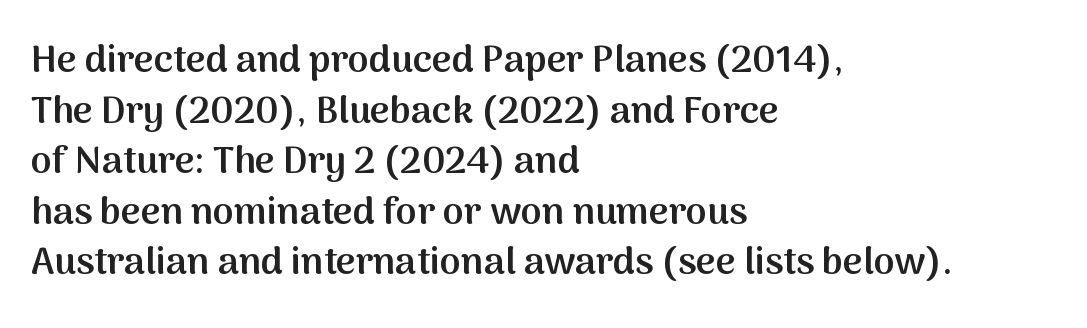
{"serif": "no", "italic": "no", "bold": "semi", "weight": "semibold", "width": "normal", "stroke_contrast": "medium", "x_height": "medium", "monospaced": "no", "underline": "no", "align": "left", "line_spacing": "normal", "line_spacing_ratio": 1.33, "letter_spacing": "normal", "letter_spacing_em": 0.0, "glyph_px": 38}
